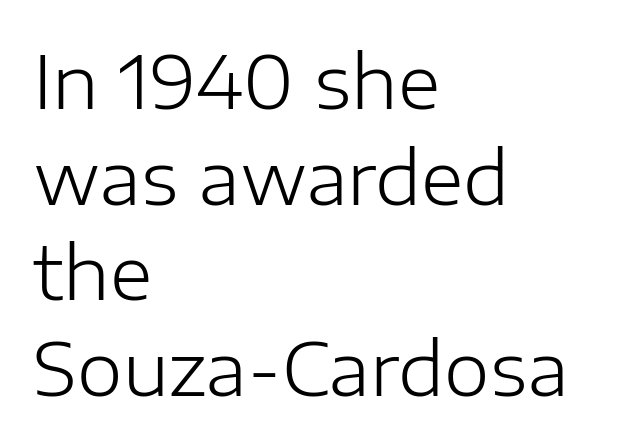
This sample keeps an unexceptional amount of space between lines. Note: no serifs on the glyphs. Compared with a centered layout, this one pins lines to the left instead. The face used here is proportionally spaced, like ordinary book or web type. There is no visible air inserted between adjacent glyphs. Descender tails drop into unmarked territory.
